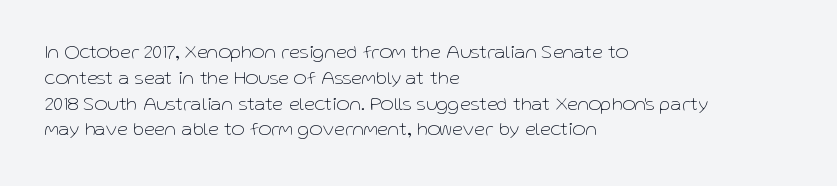
{"italic": "no", "bold": "no", "underline": "no", "align": "left", "line_spacing": "normal", "line_spacing_ratio": 1.29, "letter_spacing": "normal", "letter_spacing_em": 0.0, "glyph_px": 20}
